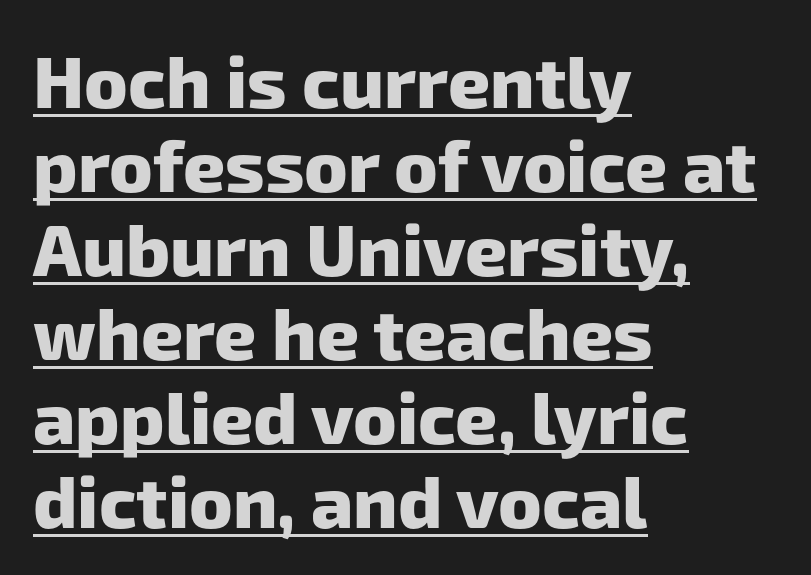
Spacing verdict: proportional, widths tailored to each character. Observe the ordinary spacing: letters are neighbours, not strangers. Decoration check: the copy is underlined. Observe the absence of serifs on each vertical stroke in this sample. Reading down the block, your eye returns to a fixed left position each line.
